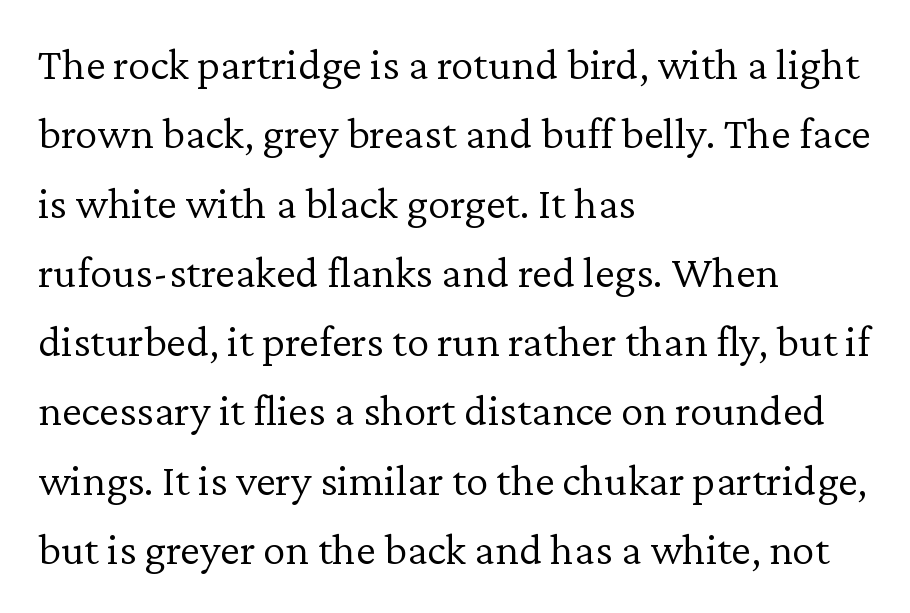
The image shows 45 px light serif type, upright; set left-aligned, normal line spacing (1.54x), normal letter spacing, not underlined; low stroke contrast and a medium x-height.
